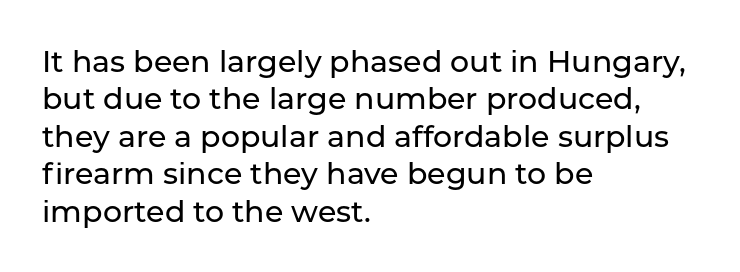
Q: Is the text italic (slanted)? A: No, it is upright.
Q: Is the typeface a serif or a sans-serif typeface? A: Sans-serif.
Q: Is the text underlined? A: No.
Q: How is the paragraph aligned? A: Left-aligned.
Q: Is the spacing between letters normal or unusually wide? A: Normal.
Q: Is the spacing between lines tight, normal or loose? A: Normal.
Q: Width (condensed, normal, or wide)? A: Normal.
Q: Stroke contrast? A: Low.
Q: x-height? A: Medium.
Q: Monospaced? A: No.
